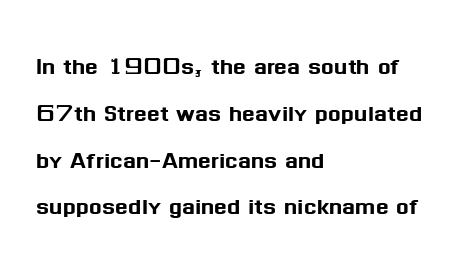
The image shows 30 px sans-serif type, upright; set left-aligned, normal line spacing (1.56x), normal letter spacing, not underlined; medium stroke contrast and a medium x-height.
